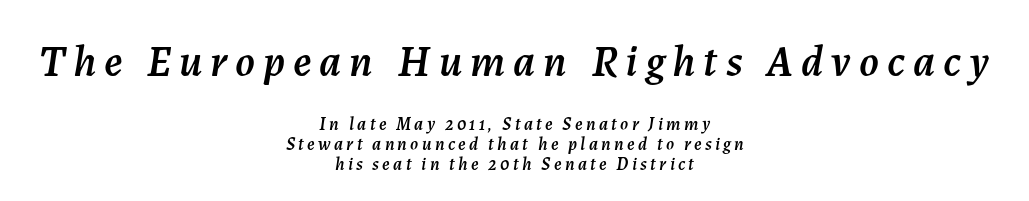
The image shows 44 px text type, italic (leaning right); set centered, tight line spacing (1.11x), not underlined; the first (top) block is 2.44x larger; medium stroke contrast and a medium x-height.
